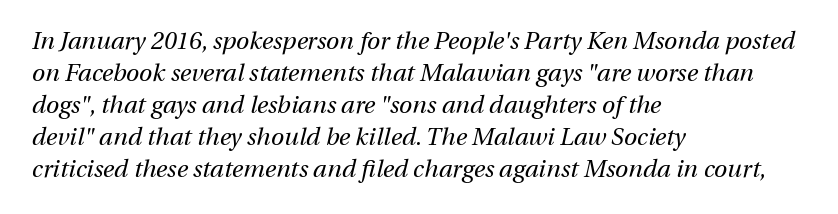
The image shows 24 px text type, italic (leaning right); set left-aligned, normal line spacing (1.33x), normal letter spacing, not underlined.
